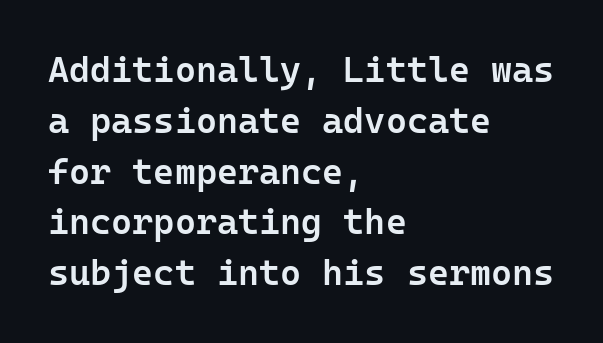
The typesetting leans somewhat heavy: a semibold. Notice how the passage keeps a crisp vertical edge on the left only. This sample keeps an unexceptional amount of space between lines. This sample uses an upright cut, with every glyph sitting square on the baseline. Check the space under the baseline: it is left empty.
